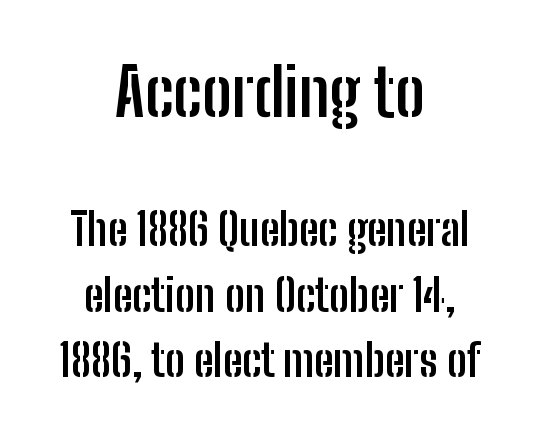
{"serif": "no", "italic": "no", "bold": "yes", "weight": "semibold", "width": "condensed", "stroke_contrast": "low", "x_height": "medium", "monospaced": "no", "underline": "no", "align": "center", "line_spacing": "normal", "line_spacing_ratio": 1.48, "letter_spacing": "normal", "letter_spacing_em": 0.0, "larger_block": "first", "size_ratio": 1.5, "glyph_px": 66}
